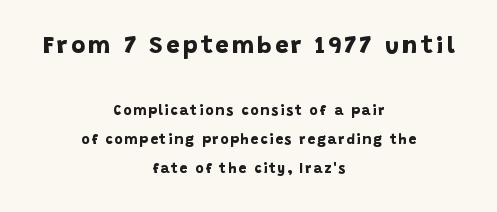
Q: Is the text bold? A: Yes.
Q: Is the text underlined? A: No.
Q: How is the paragraph aligned? A: Centered.
Q: Is the spacing between lines tight, normal or loose? A: Loose.
Q: Which block of text is set in a larger size, the first (top) or the second (bottom)? A: The first (top) one.
